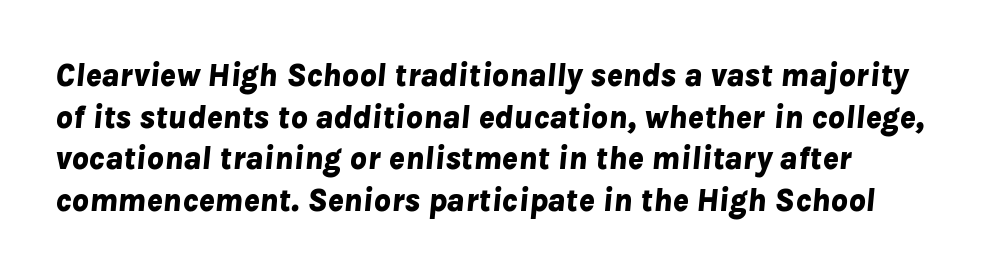
Honestly, there is no underline to notice here at all. The horizontal fit of the characters is conventional and even. The letters advance in unequal steps, a hallmark of proportional type. Summary of vertical rhythm: regular, with standard interline spacing.
